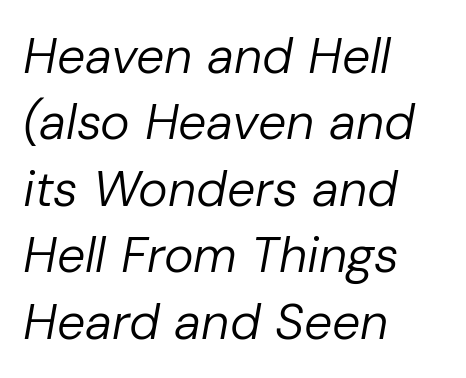
The image shows 50 px regular-weight type, italic (leaning right); set left-aligned, normal line spacing (1.33x), normal letter spacing, not underlined; low stroke contrast and a medium x-height.
